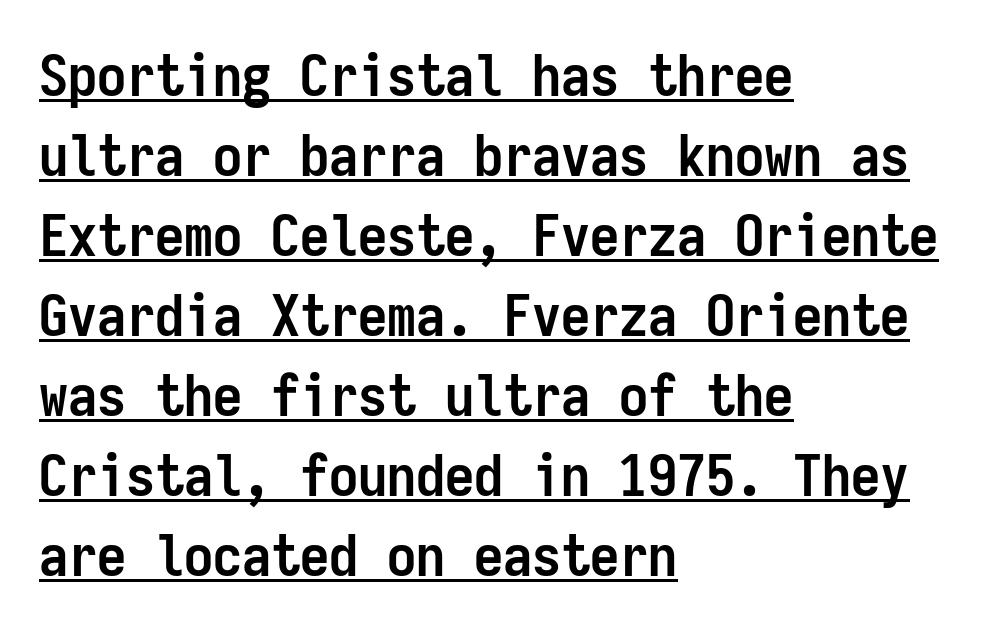
The image shows 58 px semibold, condensed sans-serif type, upright, monospaced; set left-aligned, normal line spacing (1.38x), normal letter spacing, underlined; low stroke contrast and a medium x-height.
